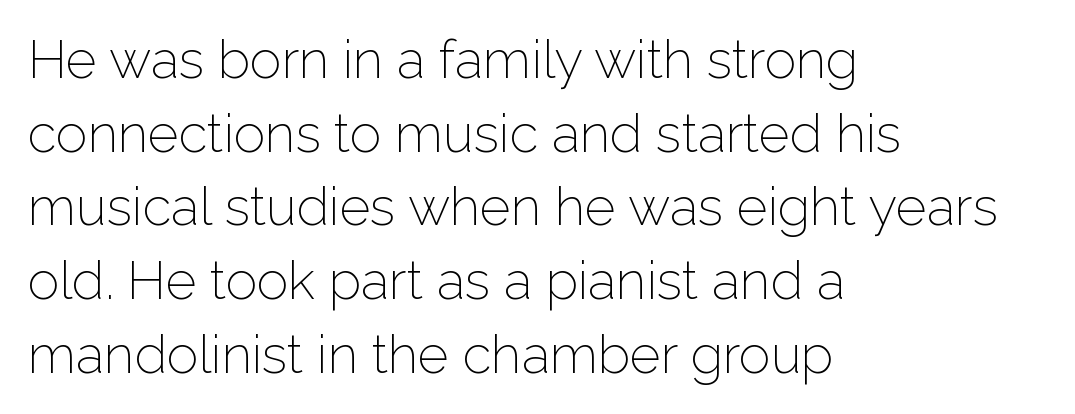
Q: Is the text bold? A: No.
Q: Is the text italic (slanted)? A: No, it is upright.
Q: Is the typeface a serif or a sans-serif typeface? A: Sans-serif.
Q: Is the text underlined? A: No.
Q: How is the paragraph aligned? A: Left-aligned.
Q: Is the spacing between letters normal or unusually wide? A: Normal.
Q: Is the spacing between lines tight, normal or loose? A: Normal.
Q: Width (condensed, normal, or wide)? A: Normal.
Q: Stroke contrast? A: Low.
Q: x-height? A: Medium.
Q: Monospaced? A: No.
